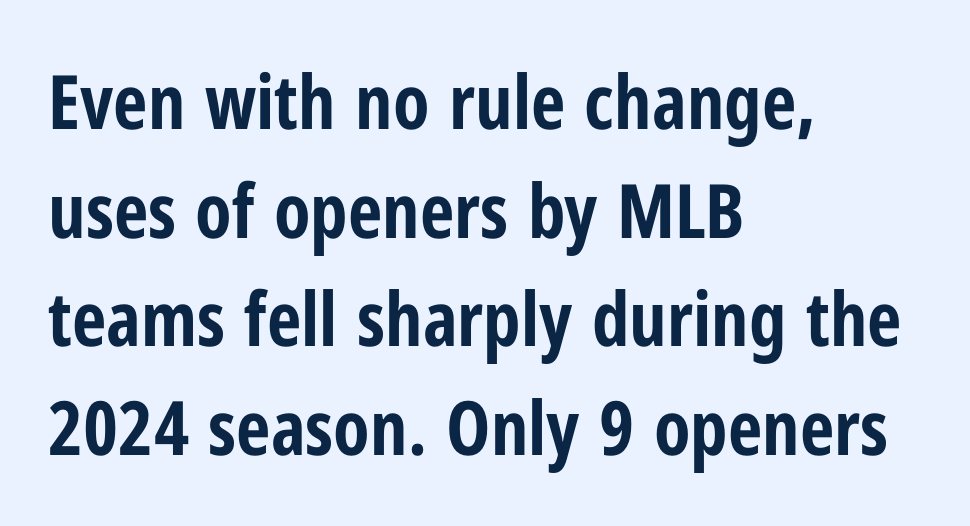
{"serif": "no", "italic": "no", "bold": "yes", "weight": "bold", "width": "condensed", "stroke_contrast": "low", "x_height": "medium", "monospaced": "no", "underline": "no", "align": "left", "line_spacing": "normal", "line_spacing_ratio": 1.45, "letter_spacing": "normal", "letter_spacing_em": 0.0, "glyph_px": 75}
